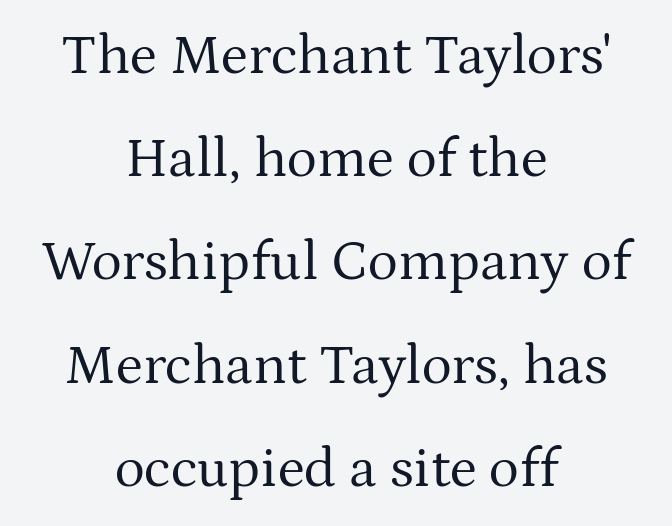
{"serif": "yes", "italic": "no", "bold": "no", "weight": "regular", "width": "normal", "stroke_contrast": "medium", "x_height": "medium", "monospaced": "no", "underline": "no", "align": "center", "line_spacing_ratio": 1.81, "letter_spacing": "normal", "letter_spacing_em": 0.0, "glyph_px": 57}
